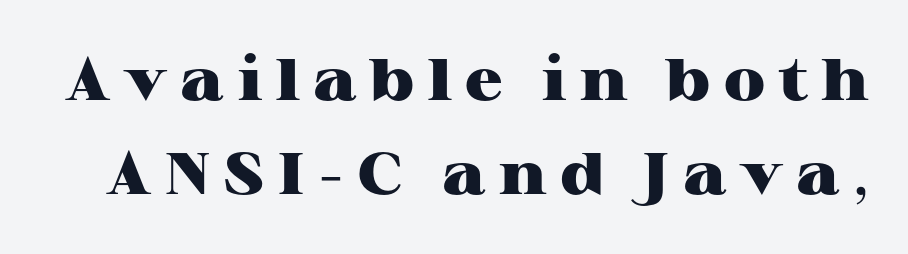
Q: Is the text bold? A: Yes.
Q: Is the text italic (slanted)? A: No, it is upright.
Q: Is the typeface a serif or a sans-serif typeface? A: Serif.
Q: Is the text underlined? A: No.
Q: Is the spacing between letters normal or unusually wide? A: Unusually wide.
Q: Is the spacing between lines tight, normal or loose? A: Normal.
Q: Width (condensed, normal, or wide)? A: Wide.
Q: Stroke contrast? A: High.
Q: x-height? A: Medium.
Q: Monospaced? A: No.
